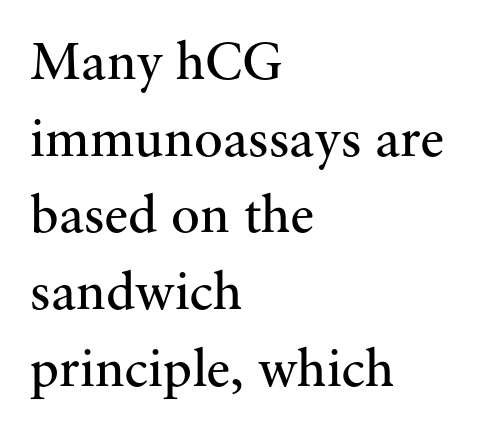
The image shows 54 px regular-weight serif type, upright; set left-aligned, normal line spacing (1.42x), normal letter spacing, not underlined; medium stroke contrast and a small x-height.
